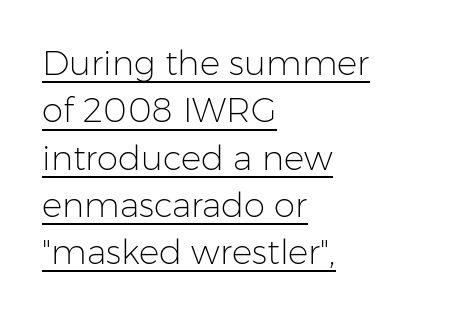
{"serif": "no", "italic": "no", "bold": "no", "weight": "light", "width": "normal", "stroke_contrast": "low", "x_height": "medium", "monospaced": "no", "underline": "yes", "align": "left", "line_spacing": "normal", "line_spacing_ratio": 1.39, "letter_spacing": "normal", "letter_spacing_em": 0.0, "glyph_px": 34}
